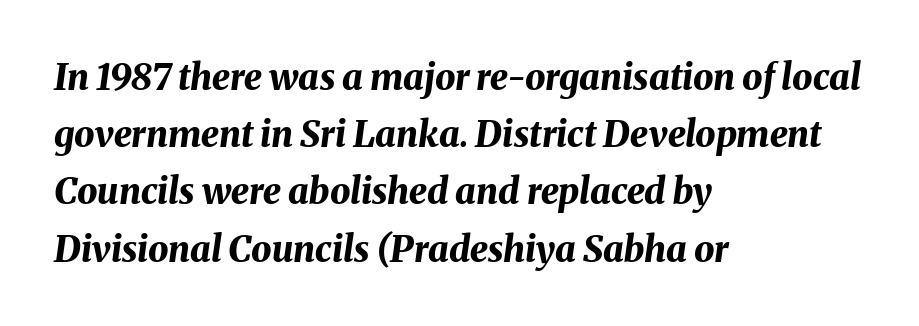
{"italic": "yes", "lean": "right", "slant_degrees": 8, "bold": "yes", "weight": "bold", "width": "normal", "stroke_contrast": "medium", "x_height": "medium", "monospaced": "no", "underline": "no", "align": "left", "line_spacing": "normal", "line_spacing_ratio": 1.59, "letter_spacing": "normal", "letter_spacing_em": 0.0, "glyph_px": 36}
